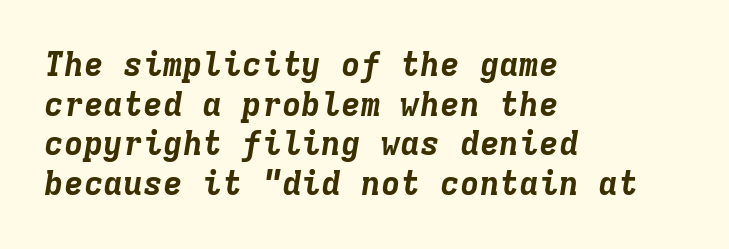
These lines are set flush left with a ragged right edge. Each word holds together tightly as a unit, with standard inter-letter gaps. Looking at the ascenders, they clearly lean. A clean baseline with only descenders dipping below it.
